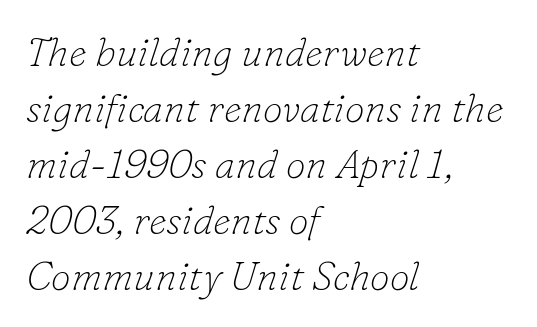
Caption: standard tracking, unaltered. A bare baseline throughout the passage. Note: serifs present on the glyphs. Proportional: the letters do not fall into vertical columns.
